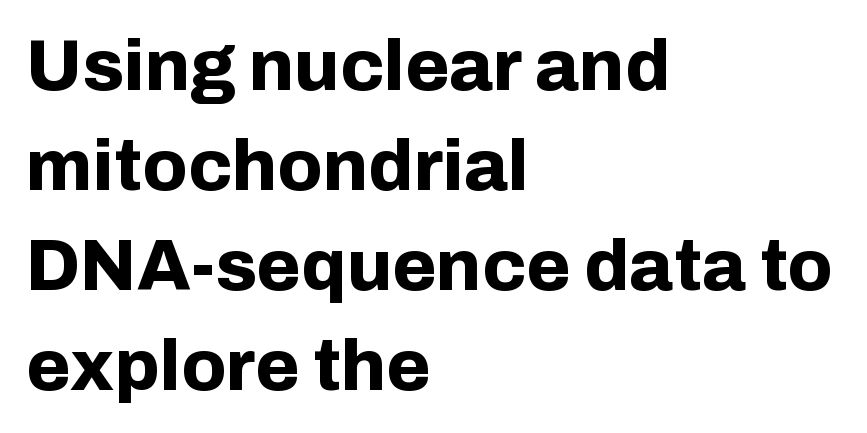
Q: Is the text bold? A: Yes.
Q: Is the text italic (slanted)? A: No, it is upright.
Q: Is the typeface a serif or a sans-serif typeface? A: Sans-serif.
Q: Is the text underlined? A: No.
Q: How is the paragraph aligned? A: Left-aligned.
Q: Is the spacing between letters normal or unusually wide? A: Normal.
Q: Is the spacing between lines tight, normal or loose? A: Normal.
Q: Width (condensed, normal, or wide)? A: Normal.
Q: Stroke contrast? A: Low.
Q: x-height? A: Medium.
Q: Monospaced? A: No.
